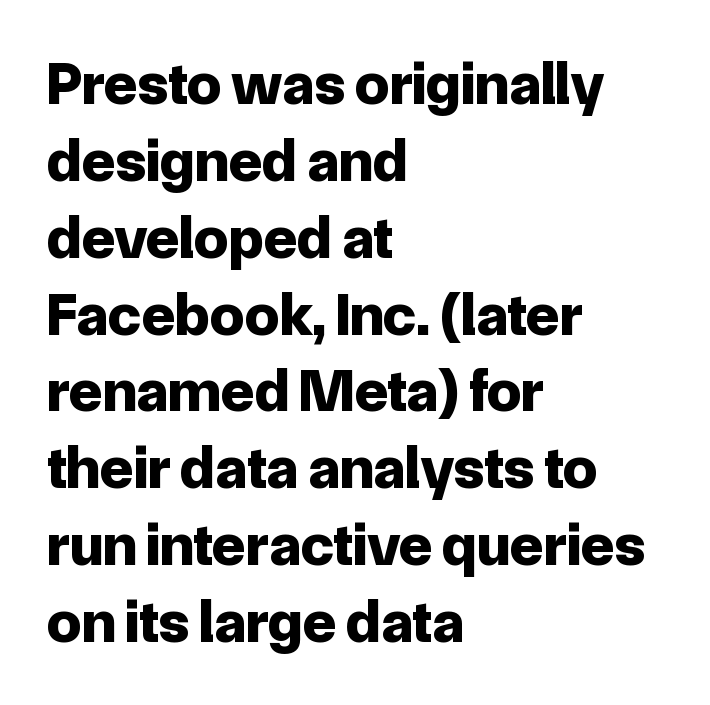
{"serif": "no", "italic": "no", "bold": "yes", "weight": "bold", "width": "normal", "stroke_contrast": "low", "x_height": "medium", "monospaced": "no", "underline": "no", "align": "left", "line_spacing": "normal", "line_spacing_ratio": 1.26, "letter_spacing": "normal", "letter_spacing_em": 0.0, "glyph_px": 61}
